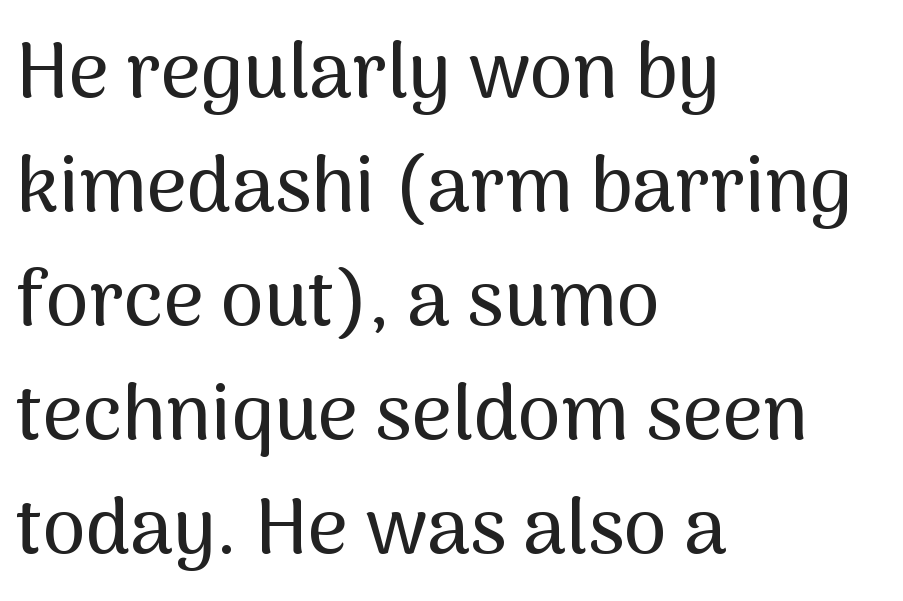
{"serif": "no", "italic": "no", "width": "normal", "stroke_contrast": "medium", "x_height": "medium", "monospaced": "no", "underline": "no", "align": "left", "line_spacing": "normal", "line_spacing_ratio": 1.46, "letter_spacing": "normal", "letter_spacing_em": 0.0, "glyph_px": 78}
